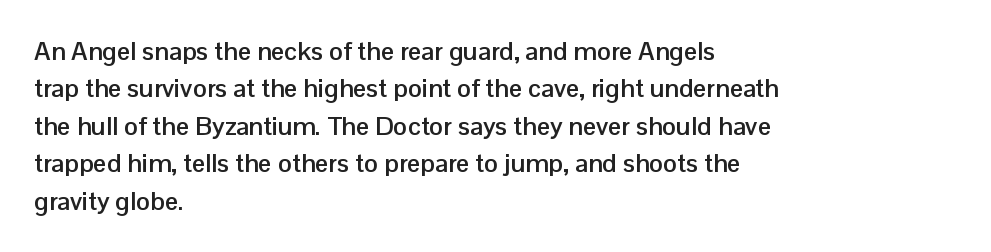
The image shows 26 px bold type, upright; set left-aligned, normal line spacing (1.44x), normal letter spacing, not underlined.
